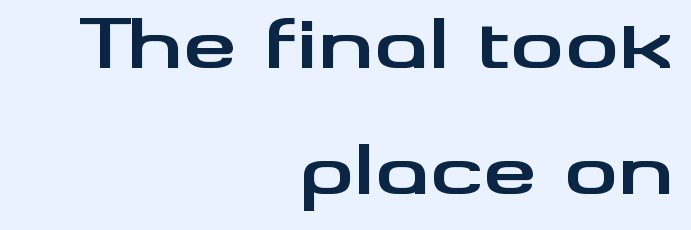
Typographically, this falls in the sans-serif category. Summary of weight: heavy, a full bold. The foot of each line stays bare and open. Notice how the stems are strictly vertical — no italics here.
